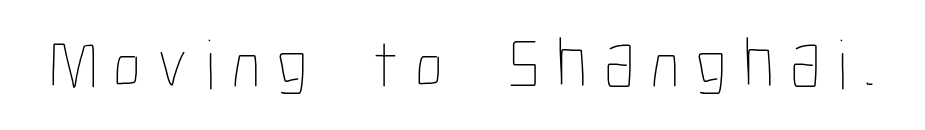
Q: Is the text bold? A: No.
Q: Is the text italic (slanted)? A: No, it is upright.
Q: Is the text underlined? A: No.
Q: Is the spacing between letters normal or unusually wide? A: Unusually wide.
Q: Width (condensed, normal, or wide)? A: Condensed.
Q: Stroke contrast? A: Low.
Q: x-height? A: Medium.
Q: Monospaced? A: No.
